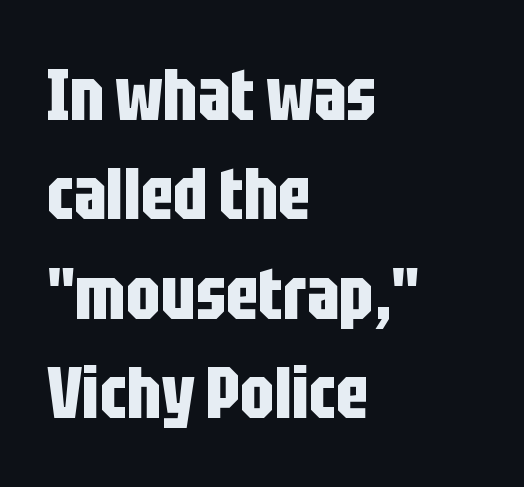
Think of a printed novel: that variable character pitch is what you see here. The rendering uses a moderate line-height, typical for paragraphs. Plain, unruled lines of type. A sans-serif font was chosen for this passage. The glyphs have the mass of a bold cut. The type sits square on the baseline with zero lean.
